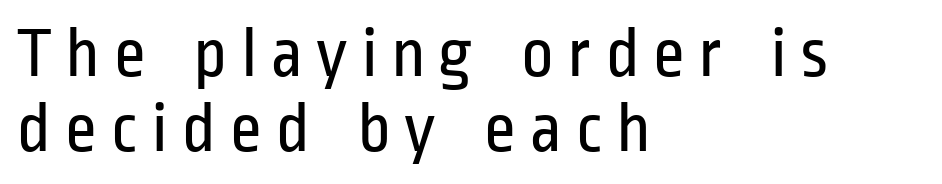
Q: Is the text bold? A: No.
Q: Is the text italic (slanted)? A: No, it is upright.
Q: Is the typeface a serif or a sans-serif typeface? A: Sans-serif.
Q: Is the text underlined? A: No.
Q: How is the paragraph aligned? A: Left-aligned.
Q: Is the spacing between lines tight, normal or loose? A: Tight.
Q: Width (condensed, normal, or wide)? A: Condensed.
Q: Stroke contrast? A: Low.
Q: x-height? A: Medium.
Q: Monospaced? A: No.
